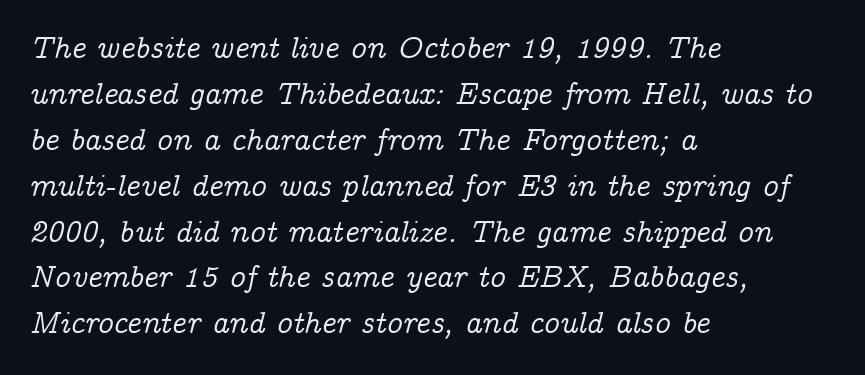
The line texture is even and compact thanks to regular tracking. Compared with a centered layout, this one pins lines to the left instead. Regarding leading, the lines here are spaced in the standard way. Descenders are the only things crossing below the line. The characters display serif detailing at their extremities.
